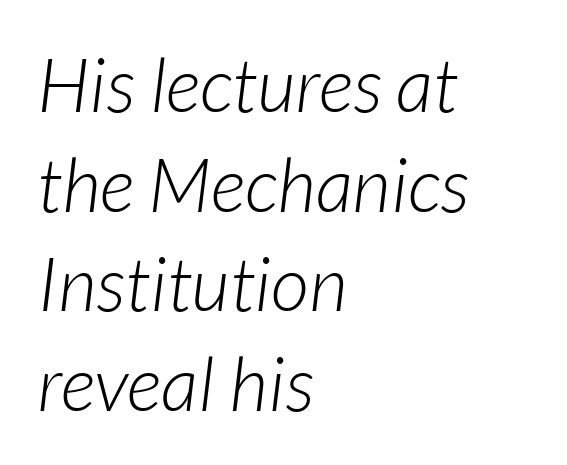
The line texture is even and compact thanks to regular tracking. Unmarked baselines from the first word to the last. The rendering uses natural spacing where letterforms have individual widths. In CSS terms this would be text-align: left.
